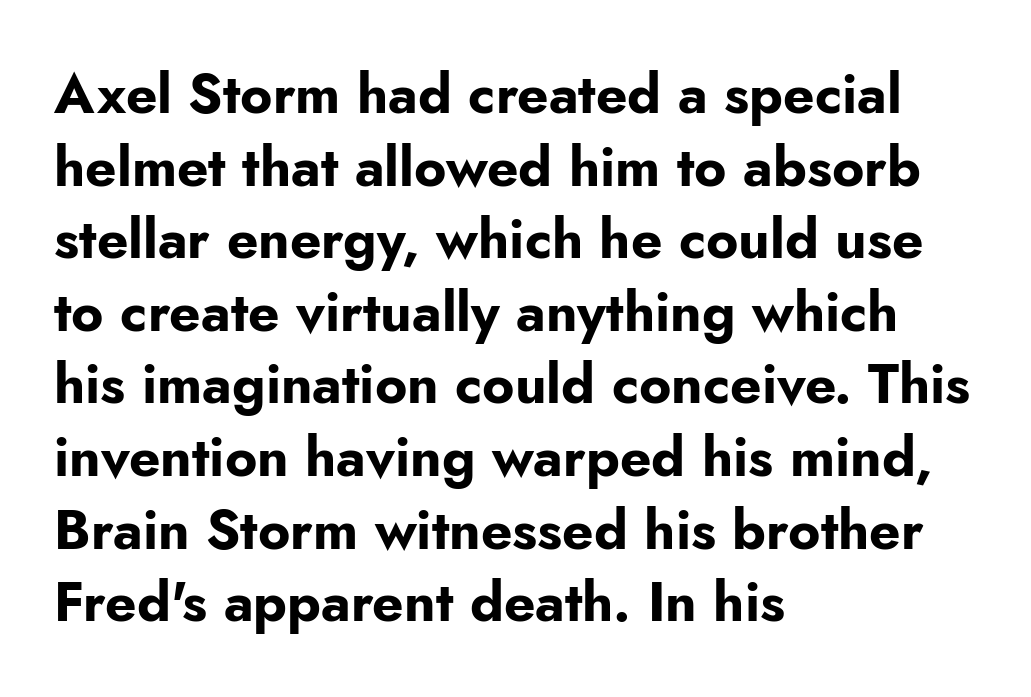
Q: Is the text bold? A: Yes.
Q: Is the text italic (slanted)? A: No, it is upright.
Q: Is the typeface a serif or a sans-serif typeface? A: Sans-serif.
Q: Is the text underlined? A: No.
Q: How is the paragraph aligned? A: Left-aligned.
Q: Is the spacing between letters normal or unusually wide? A: Normal.
Q: Is the spacing between lines tight, normal or loose? A: Normal.
Q: Width (condensed, normal, or wide)? A: Normal.
Q: Stroke contrast? A: Low.
Q: x-height? A: Small.
Q: Monospaced? A: No.
